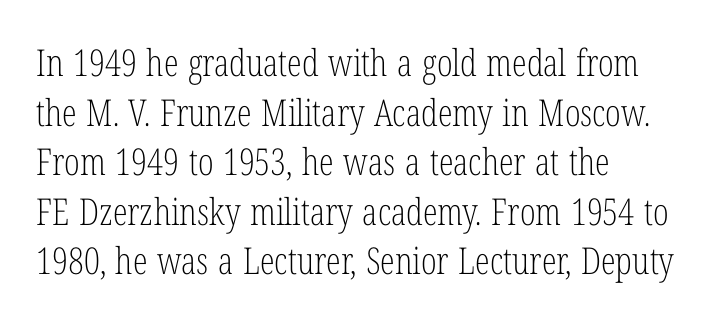
Q: Is the text bold? A: No.
Q: Is the text italic (slanted)? A: No, it is upright.
Q: Is the typeface a serif or a sans-serif typeface? A: Serif.
Q: Is the text underlined? A: No.
Q: How is the paragraph aligned? A: Left-aligned.
Q: Is the spacing between letters normal or unusually wide? A: Normal.
Q: Is the spacing between lines tight, normal or loose? A: Normal.
Q: Width (condensed, normal, or wide)? A: Condensed.
Q: Stroke contrast? A: Low.
Q: x-height? A: Medium.
Q: Monospaced? A: No.
